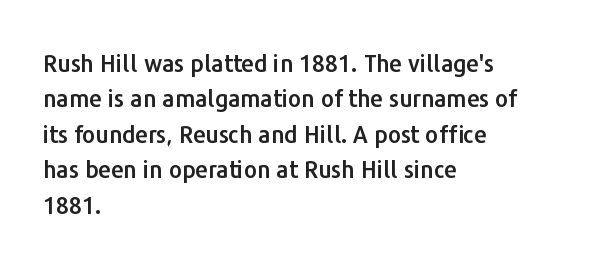
{"italic": "no", "underline": "no", "align": "left", "line_spacing": "normal", "line_spacing_ratio": 1.54, "letter_spacing": "normal", "letter_spacing_em": 0.0, "glyph_px": 23}
